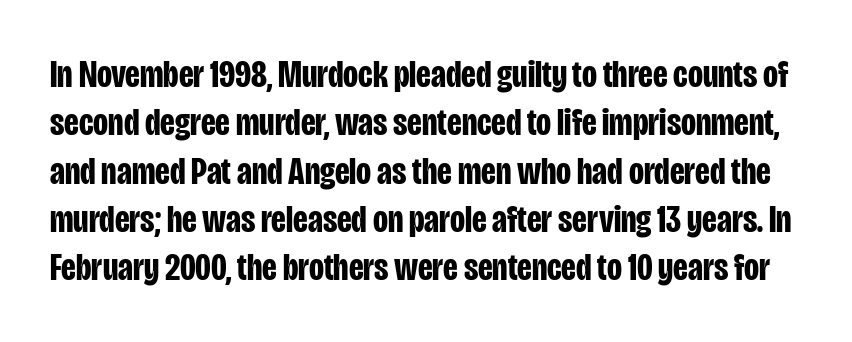
The image shows 39 px bold, condensed sans-serif type, upright; set line spacing 1.24x, normal letter spacing, not underlined; low stroke contrast and a large x-height.
